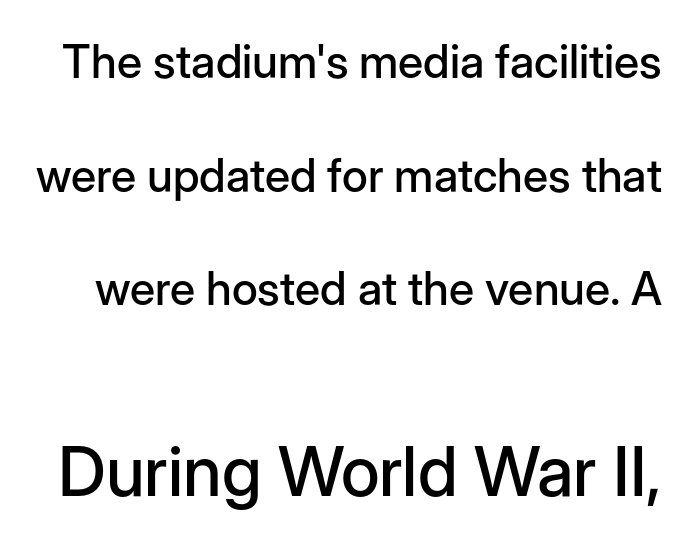
{"serif": "no", "italic": "no", "width": "normal", "stroke_contrast": "low", "x_height": "medium", "monospaced": "no", "underline": "no", "line_spacing": "loose", "line_spacing_ratio": 2.47, "letter_spacing": "normal", "letter_spacing_em": 0.0, "larger_block": "second", "size_ratio": 1.5, "glyph_px": 69}
